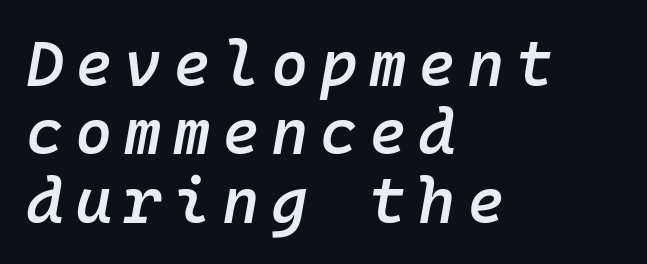
The image shows 64 px semibold type, italic (leaning right), monospaced; set left-aligned, tight line spacing (1.07x), not underlined; low stroke contrast and a medium x-height.
